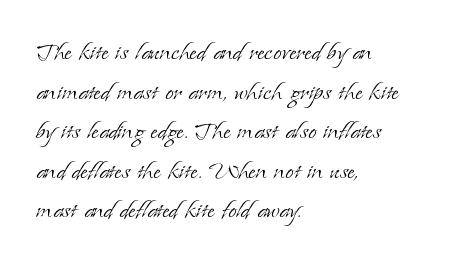
The image shows 30 px light serif type; set left-aligned, normal line spacing (1.32x), normal letter spacing, not underlined; low stroke contrast and a small x-height.
